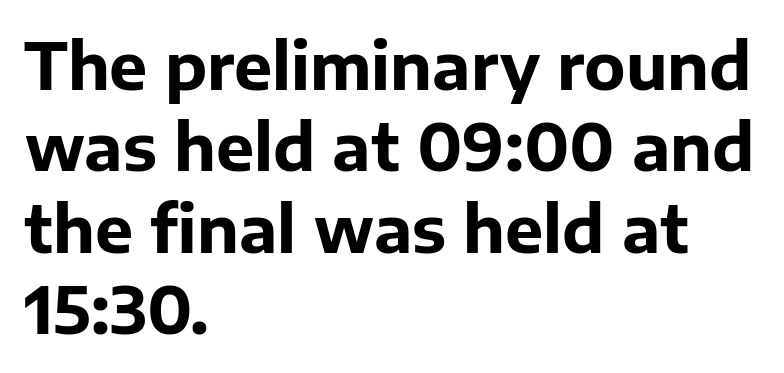
The image shows 64 px bold sans-serif type, upright; set left-aligned, normal line spacing (1.27x), normal letter spacing, not underlined; low stroke contrast and a medium x-height.
